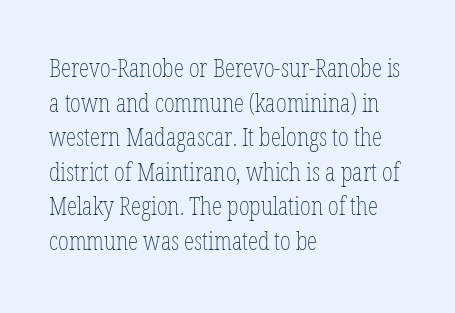
Q: Is the text bold? A: No.
Q: Is the text italic (slanted)? A: No, it is upright.
Q: Is the text underlined? A: No.
Q: How is the paragraph aligned? A: Left-aligned.
Q: Is the spacing between letters normal or unusually wide? A: Normal.
Q: Is the spacing between lines tight, normal or loose? A: Normal.
